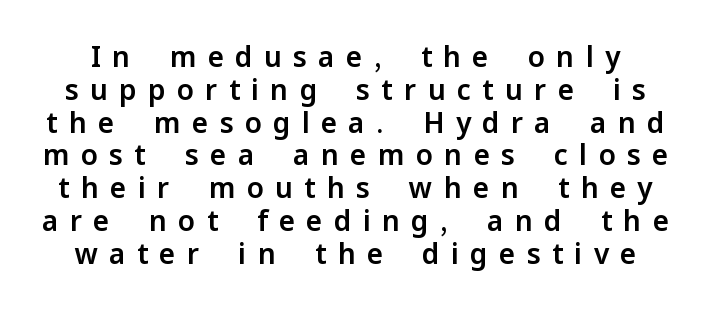
{"serif": "no", "italic": "no", "width": "normal", "stroke_contrast": "low", "x_height": "medium", "monospaced": "no", "underline": "no", "line_spacing_ratio": 1.17, "letter_spacing": "wide", "letter_spacing_em": 0.4, "glyph_px": 28}
